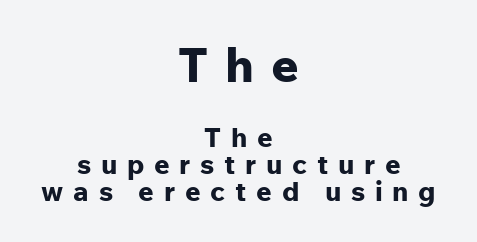
Q: Is the text bold? A: Yes.
Q: Is the text italic (slanted)? A: No, it is upright.
Q: Is the typeface a serif or a sans-serif typeface? A: Sans-serif.
Q: Is the text underlined? A: No.
Q: How is the paragraph aligned? A: Centered.
Q: Is the spacing between letters normal or unusually wide? A: Unusually wide.
Q: Is the spacing between lines tight, normal or loose? A: Tight.
Q: Which block of text is set in a larger size, the first (top) or the second (bottom)? A: The first (top) one.
Q: Width (condensed, normal, or wide)? A: Normal.
Q: Stroke contrast? A: Low.
Q: x-height? A: Medium.
Q: Monospaced? A: No.
